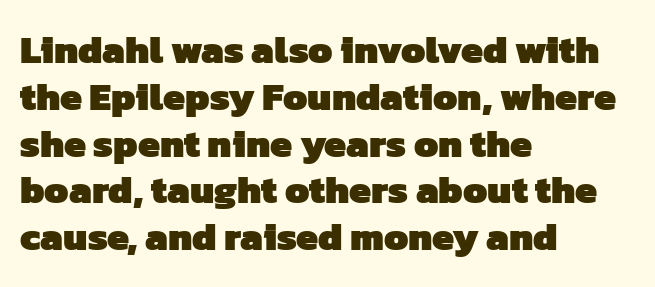
The image shows 39 px heavy sans-serif type; set left-aligned, line spacing 1.2x, normal letter spacing, not underlined; low stroke contrast and a medium x-height.
